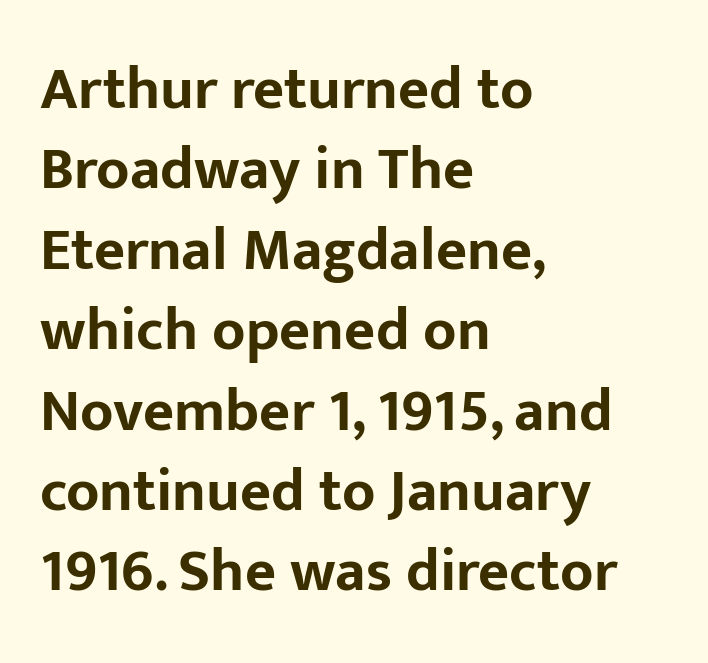
A typesetter would call this leading conventional body-copy spacing. Its strokes are broad and dark, the hallmark of bold type. No extra tracking has been applied to these lines. No feet cap the strokes, marking this as sans-serif type. Here the designer chose a conventional face with non-uniform glyph widths. Upright lettering throughout.
